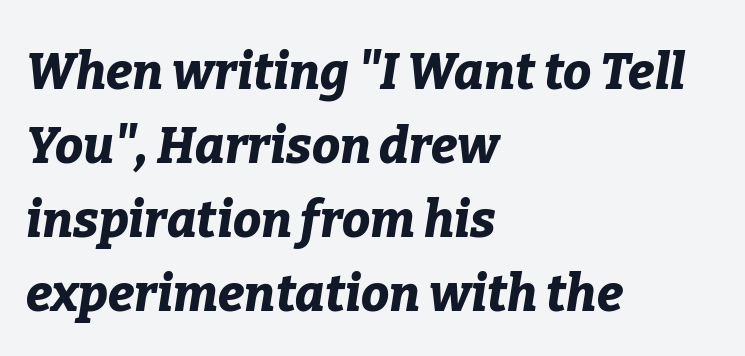
Q: Is the text bold? A: Yes.
Q: Is the text italic (slanted)? A: Yes, it leans right by about 9 degrees.
Q: Is the text underlined? A: No.
Q: How is the paragraph aligned? A: Left-aligned.
Q: Is the spacing between letters normal or unusually wide? A: Normal.
Q: Is the spacing between lines tight, normal or loose? A: Normal.
Q: Width (condensed, normal, or wide)? A: Normal.
Q: Stroke contrast? A: Low.
Q: x-height? A: Medium.
Q: Monospaced? A: No.
